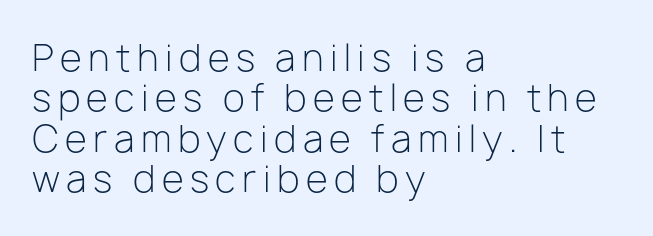
{"serif": "no", "italic": "no", "bold": "no", "weight": "light", "width": "normal", "stroke_contrast": "low", "x_height": "medium", "monospaced": "no", "underline": "no", "align": "left", "line_spacing": "tight", "line_spacing_ratio": 1.12, "glyph_px": 36}
